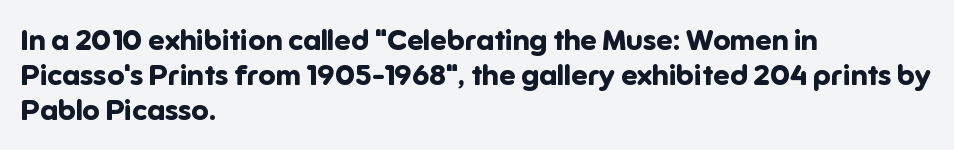
The image shows 29 px bold sans-serif type, upright; set left-aligned, line spacing 1.21x, normal letter spacing, not underlined; low stroke contrast and a medium x-height.
